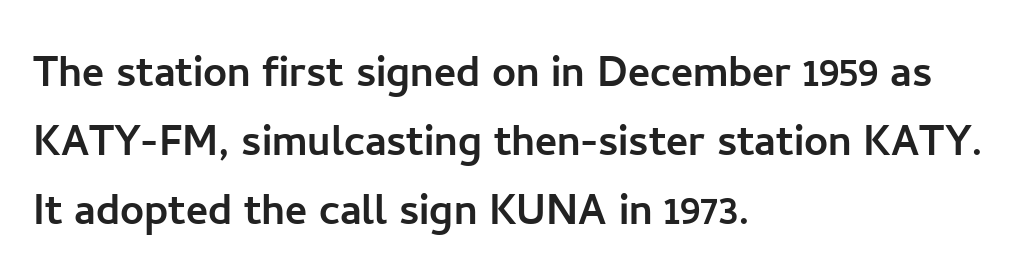
The image shows 53 px sans-serif type, upright; set left-aligned, normal line spacing (1.3x), normal letter spacing, not underlined; low stroke contrast and a medium x-height.
